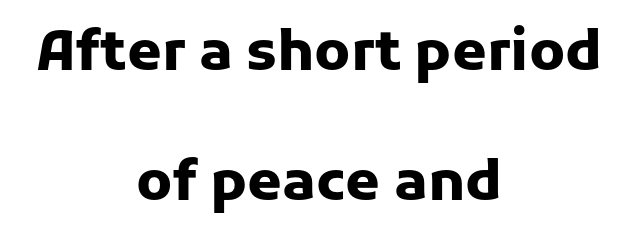
Unlike a traditional serif, this face leaves its strokes unadorned. In terms of posture, this sample is upright. This sample has the flowing, uneven cadence of proportional lettering. The paragraph shown floats in the horizontal middle. Notice the wide empty band between every row — that's loose leading. A typesetter would call this zero additional tracking.
